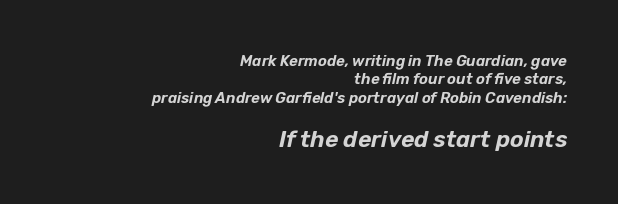
Q: Is the text italic (slanted)? A: Yes, it leans right by about 12 degrees.
Q: Is the text underlined? A: No.
Q: How is the paragraph aligned? A: Right-aligned.
Q: Is the spacing between letters normal or unusually wide? A: Normal.
Q: Which block of text is set in a larger size, the first (top) or the second (bottom)? A: The second (bottom) one.
